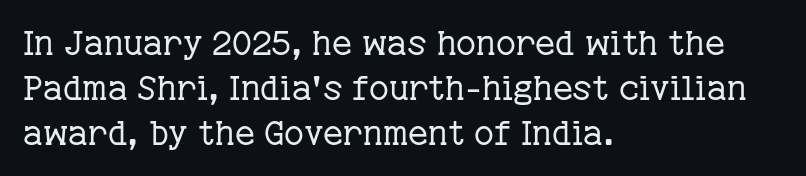
{"serif": "yes", "italic": "no", "bold": "no", "weight": "regular", "width": "normal", "stroke_contrast": "low", "x_height": "medium", "monospaced": "no", "underline": "no", "align": "left", "line_spacing": "normal", "line_spacing_ratio": 1.33, "letter_spacing": "normal", "letter_spacing_em": 0.0, "glyph_px": 34}
